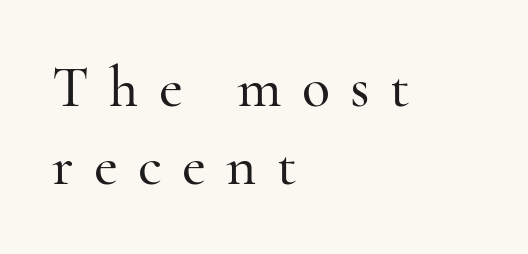
The image shows 58 px serif type, upright; set left-aligned, normal line spacing (1.35x), unusually wide letter spacing (+0.35 em), not underlined; high stroke contrast and a small x-height.
